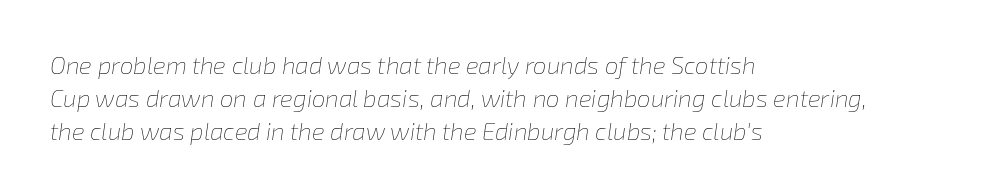
Is this a heavy cut? Hardly; it is regular or lighter. Is the block centered? No — it sits flush against the left margin. The passage shown stacks its lines at a standard gap. If you drew a line through each stem, it would be angled. The gaps between neighbouring characters are ordinary and unremarkable. Type without underlining.
